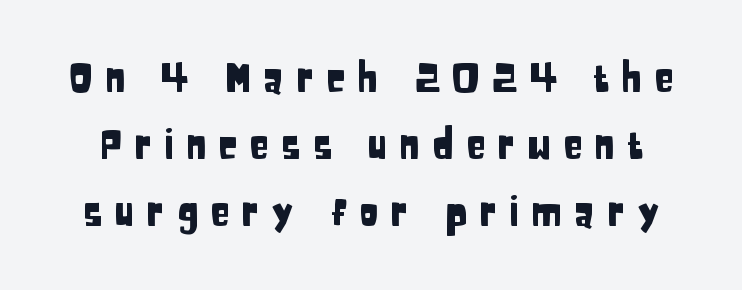
Q: Is the text italic (slanted)? A: No, it is upright.
Q: Is the typeface a serif or a sans-serif typeface? A: Sans-serif.
Q: Is the text underlined? A: No.
Q: Is the spacing between letters normal or unusually wide? A: Unusually wide.
Q: Is the spacing between lines tight, normal or loose? A: Normal.
Q: Width (condensed, normal, or wide)? A: Condensed.
Q: Stroke contrast? A: Low.
Q: x-height? A: Large.
Q: Monospaced? A: No.
